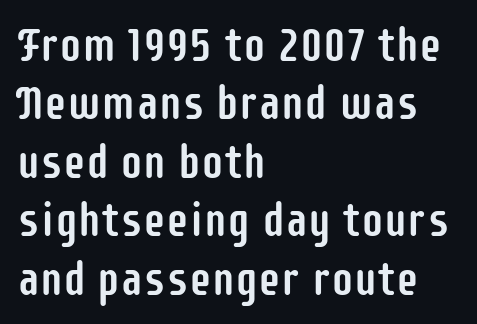
The passage is arranged the way most books set body copy — flush left. The letters advance in unequal steps, a hallmark of proportional type. In terms of posture, this sample is upright. Underline: absent. Evenly set lines give the paragraph a standard silhouette. The gaps between neighbouring characters are ordinary and unremarkable.
